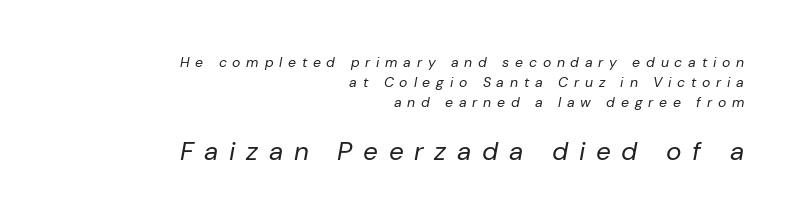
The image shows 26 px text type, italic (leaning right); set right-aligned, normal line spacing (1.43x), unusually wide letter spacing (+0.41 em), not underlined; the second (bottom) block is 1.86x larger.
